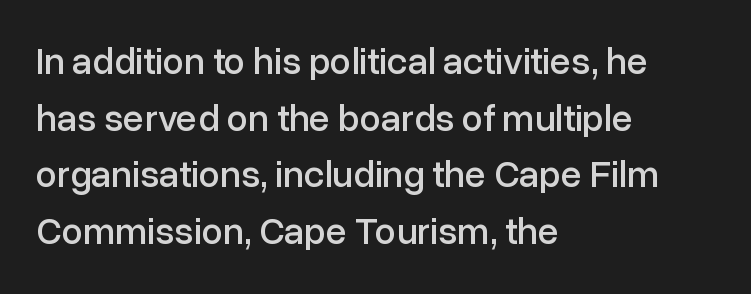
{"serif": "no", "italic": "no", "width": "normal", "stroke_contrast": "low", "x_height": "medium", "monospaced": "no", "underline": "no", "align": "left", "line_spacing": "normal", "line_spacing_ratio": 1.49, "letter_spacing": "normal", "letter_spacing_em": 0.0, "glyph_px": 38}
